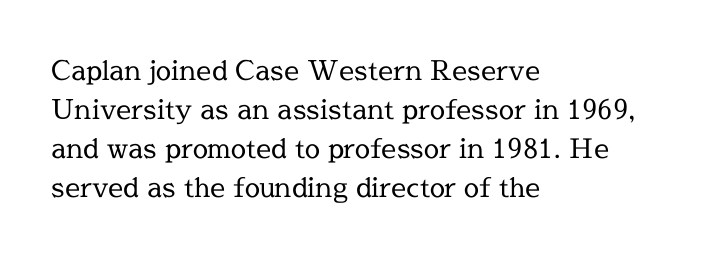
Default kerning and tracking; the words read as compact shapes. No heavy texture on the line: the type isn't bold. A roman cut, with each character standing at attention. Notice how the passage keeps a crisp vertical edge on the left only. Bare-footed words on every line.
